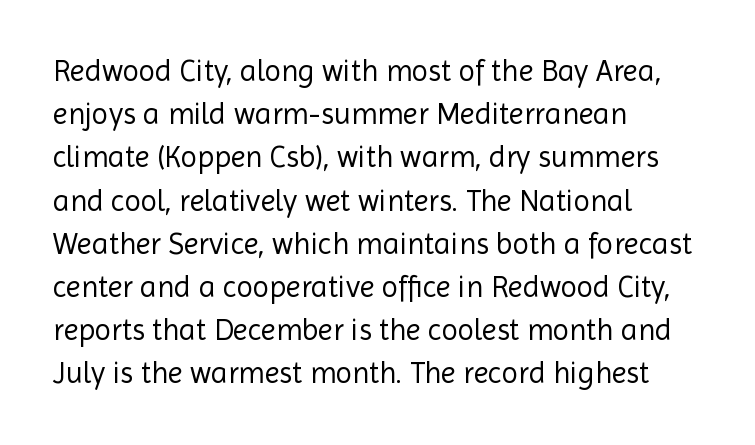
{"serif": "no", "italic": "no", "bold": "no", "weight": "regular", "width": "normal", "x_height": "medium", "monospaced": "no", "underline": "no", "align": "left", "line_spacing": "normal", "line_spacing_ratio": 1.44, "letter_spacing": "normal", "letter_spacing_em": 0.0, "glyph_px": 30}
